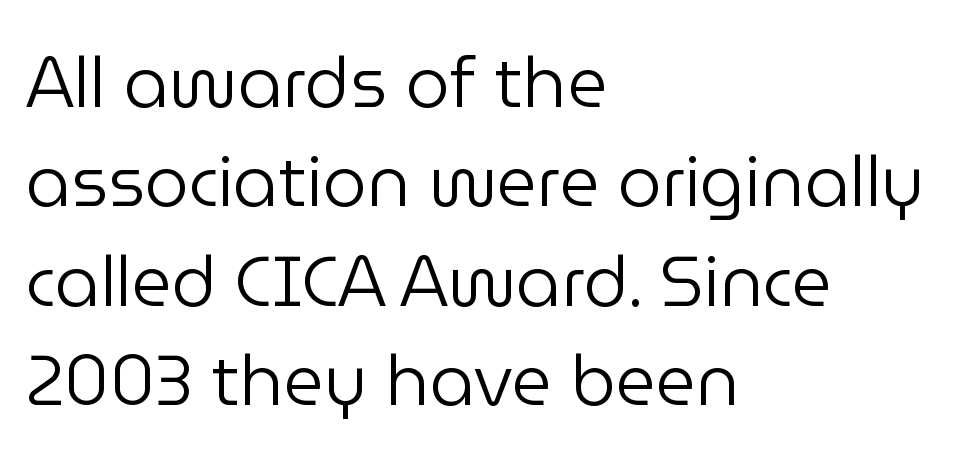
The image shows 70 px regular-weight sans-serif type, upright; set left-aligned, normal line spacing (1.42x), normal letter spacing, not underlined; low stroke contrast and a medium x-height.
